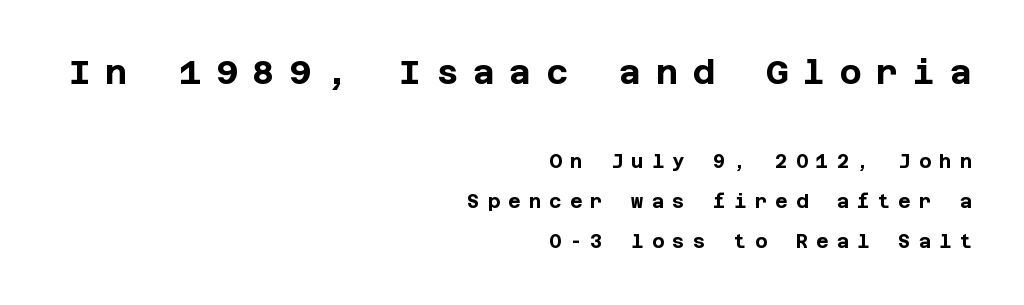
Q: Is the text bold? A: Yes.
Q: Is the text italic (slanted)? A: No, it is upright.
Q: Is the typeface a serif or a sans-serif typeface? A: Sans-serif.
Q: Is the text underlined? A: No.
Q: How is the paragraph aligned? A: Right-aligned.
Q: Is the spacing between letters normal or unusually wide? A: Unusually wide.
Q: Is the spacing between lines tight, normal or loose? A: Loose.
Q: Which block of text is set in a larger size, the first (top) or the second (bottom)? A: The first (top) one.
Q: Width (condensed, normal, or wide)? A: Normal.
Q: Stroke contrast? A: Low.
Q: x-height? A: Large.
